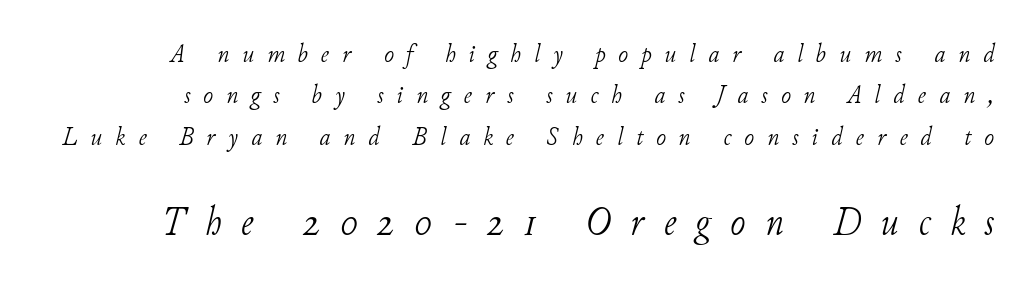
Q: Is the text bold? A: No.
Q: Is the text italic (slanted)? A: Yes, it leans right by about 11 degrees.
Q: Is the typeface a serif or a sans-serif typeface? A: Serif.
Q: Is the text underlined? A: No.
Q: Is the spacing between letters normal or unusually wide? A: Unusually wide.
Q: Is the spacing between lines tight, normal or loose? A: Normal.
Q: Which block of text is set in a larger size, the first (top) or the second (bottom)? A: The second (bottom) one.
Q: Width (condensed, normal, or wide)? A: Normal.
Q: Stroke contrast? A: Low.
Q: x-height? A: Small.
Q: Monospaced? A: No.
